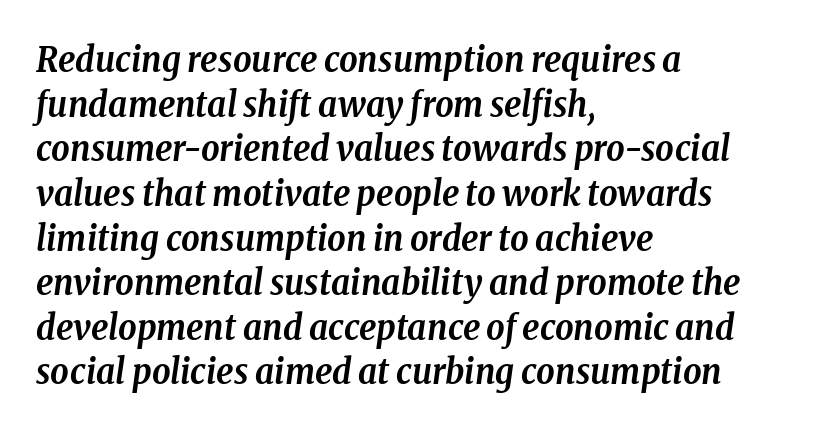
Q: Is the text bold? A: Yes.
Q: Is the text italic (slanted)? A: Yes, it leans right by about 8 degrees.
Q: Is the typeface a serif or a sans-serif typeface? A: Serif.
Q: Is the text underlined? A: No.
Q: How is the paragraph aligned? A: Left-aligned.
Q: Is the spacing between letters normal or unusually wide? A: Normal.
Q: Width (condensed, normal, or wide)? A: Condensed.
Q: Stroke contrast? A: Low.
Q: x-height? A: Medium.
Q: Monospaced? A: No.
